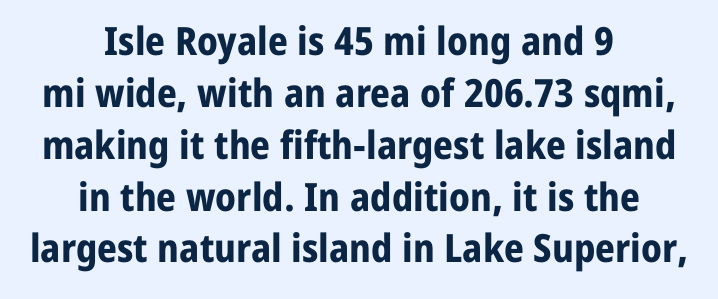
Q: Is the text bold? A: Yes.
Q: Is the text italic (slanted)? A: No, it is upright.
Q: Is the typeface a serif or a sans-serif typeface? A: Sans-serif.
Q: Is the text underlined? A: No.
Q: How is the paragraph aligned? A: Centered.
Q: Is the spacing between letters normal or unusually wide? A: Normal.
Q: Is the spacing between lines tight, normal or loose? A: Normal.
Q: Width (condensed, normal, or wide)? A: Normal.
Q: Stroke contrast? A: Low.
Q: x-height? A: Medium.
Q: Monospaced? A: No.
